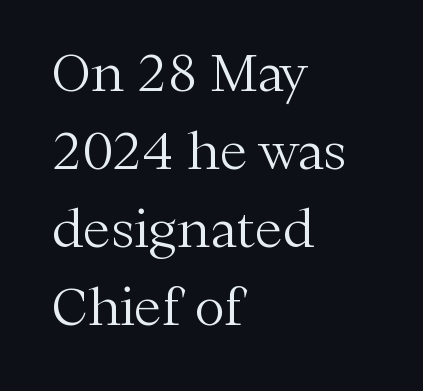
The weight would be labelled regular, book, light, or lighter still. Italic? Not at all — the glyphs are vertical. Descenders are the only things crossing below the line. Regarding serifs, this sample has them.
